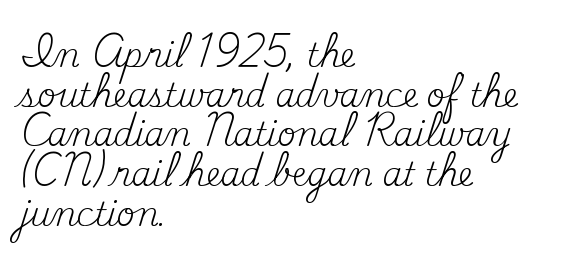
The image shows 32 px regular-weight serif type; set left-aligned, line spacing 1.24x, normal letter spacing, not underlined; medium stroke contrast and a small x-height.
